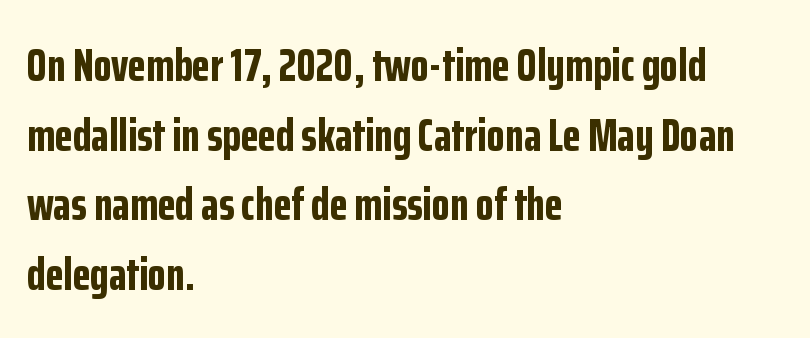
Q: Is the text bold? A: Yes.
Q: Is the text italic (slanted)? A: No, it is upright.
Q: Is the typeface a serif or a sans-serif typeface? A: Sans-serif.
Q: Is the text underlined? A: No.
Q: How is the paragraph aligned? A: Left-aligned.
Q: Is the spacing between letters normal or unusually wide? A: Normal.
Q: Is the spacing between lines tight, normal or loose? A: Normal.
Q: Width (condensed, normal, or wide)? A: Condensed.
Q: Stroke contrast? A: Low.
Q: x-height? A: Medium.
Q: Monospaced? A: No.
